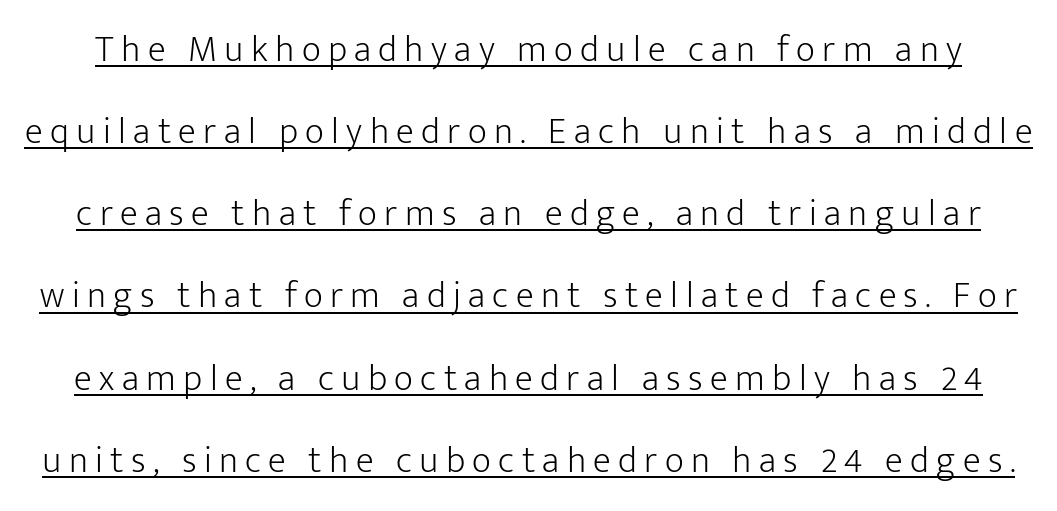
The passage shown stacks its lines with a broad gap. The lettering is marked with a stroke running underneath it. This sample uses an upright cut, with every glyph sitting square on the baseline. Letterform terminals end flat and unadorned throughout the passage. Spacing verdict: proportional, widths tailored to each character. The letterforms sit at book weight or below.
